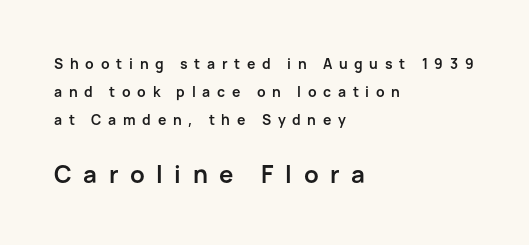
Q: Is the text bold? A: Yes.
Q: Is the text italic (slanted)? A: No, it is upright.
Q: Is the text underlined? A: No.
Q: How is the paragraph aligned? A: Left-aligned.
Q: Is the spacing between letters normal or unusually wide? A: Unusually wide.
Q: Is the spacing between lines tight, normal or loose? A: Loose.
Q: Which block of text is set in a larger size, the first (top) or the second (bottom)? A: The second (bottom) one.
